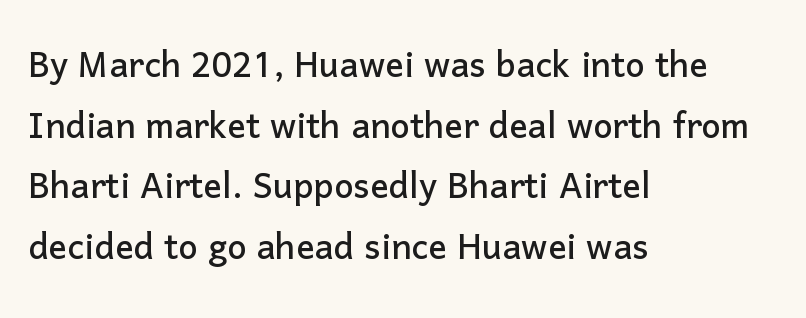
Q: Is the text italic (slanted)? A: No, it is upright.
Q: Is the typeface a serif or a sans-serif typeface? A: Sans-serif.
Q: Is the text underlined? A: No.
Q: How is the paragraph aligned? A: Left-aligned.
Q: Is the spacing between letters normal or unusually wide? A: Normal.
Q: Is the spacing between lines tight, normal or loose? A: Normal.
Q: Width (condensed, normal, or wide)? A: Normal.
Q: Stroke contrast? A: Low.
Q: x-height? A: Medium.
Q: Monospaced? A: No.
